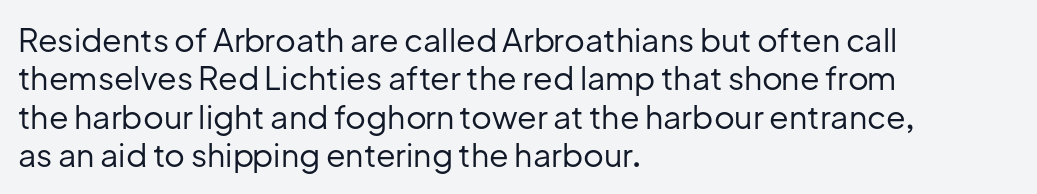
Typeset ragged right — the left edge is the straight one. Spacing verdict: proportional, widths tailored to each character. Bare-footed words on every line. Characters remain perfectly vertical along every line. Stroke mass is kept to a normal reading level or below.
